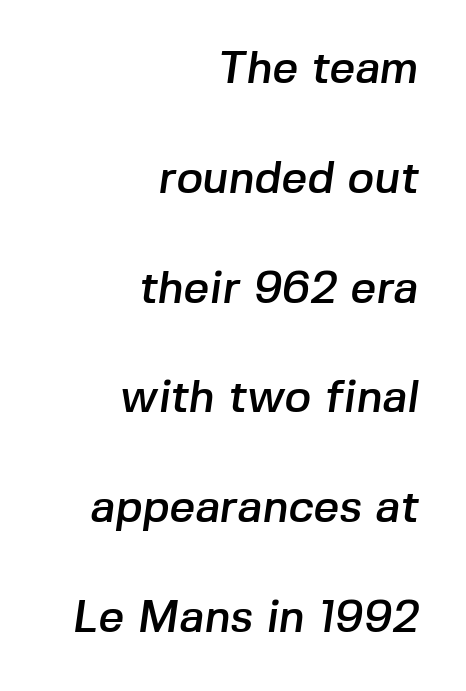
Q: Is the typeface a serif or a sans-serif typeface? A: Sans-serif.
Q: Is the text underlined? A: No.
Q: How is the paragraph aligned? A: Right-aligned.
Q: Is the spacing between letters normal or unusually wide? A: Normal.
Q: Is the spacing between lines tight, normal or loose? A: Loose.
Q: Width (condensed, normal, or wide)? A: Normal.
Q: Stroke contrast? A: Low.
Q: x-height? A: Medium.
Q: Monospaced? A: No.
